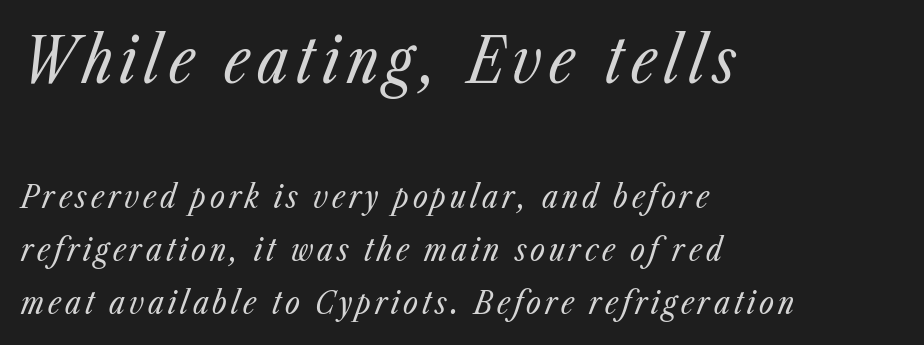
{"italic": "yes", "lean": "right", "slant_degrees": 23, "bold": "no", "weight": "regular", "width": "condensed", "stroke_contrast": "low", "x_height": "medium", "monospaced": "no", "underline": "no", "align": "left", "line_spacing": "normal", "line_spacing_ratio": 1.66, "larger_block": "first", "size_ratio": 1.97, "glyph_px": 63}
